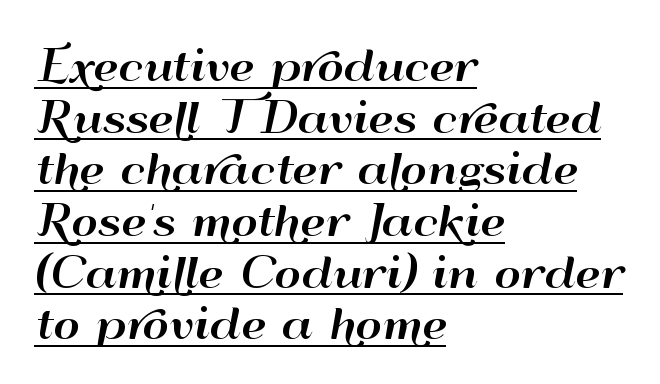
The image shows 41 px wide sans-serif type; set left-aligned, normal line spacing (1.26x), normal letter spacing, underlined; high stroke contrast and a small x-height.
